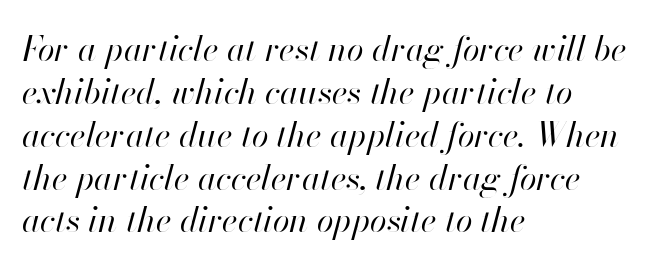
Q: Is the text bold? A: No.
Q: Is the text italic (slanted)? A: Yes, it leans right by about 13 degrees.
Q: Is the text underlined? A: No.
Q: How is the paragraph aligned? A: Left-aligned.
Q: Is the spacing between letters normal or unusually wide? A: Normal.
Q: Is the spacing between lines tight, normal or loose? A: Normal.
Q: Width (condensed, normal, or wide)? A: Normal.
Q: Stroke contrast? A: High.
Q: x-height? A: Small.
Q: Monospaced? A: No.
